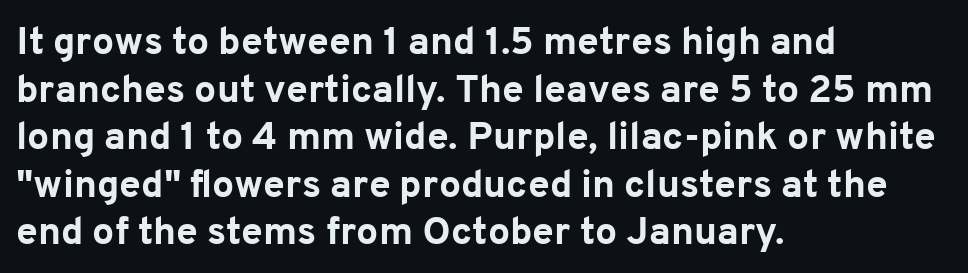
The image shows 39 px bold sans-serif type, upright; set left-aligned, line spacing 1.22x, normal letter spacing, not underlined; low stroke contrast and a medium x-height.
